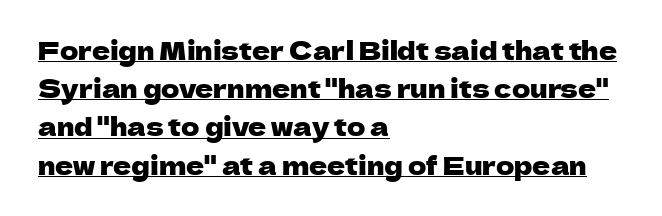
{"italic": "no", "underline": "yes", "align": "left", "line_spacing": "normal", "line_spacing_ratio": 1.53, "letter_spacing": "normal", "letter_spacing_em": 0.0, "glyph_px": 25}
